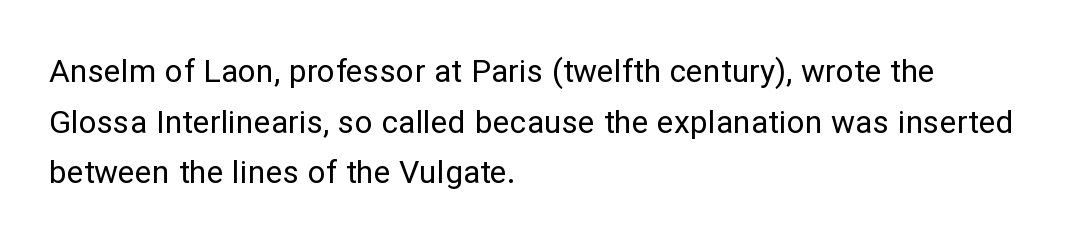
This sample has the flowing, uneven cadence of proportional lettering. Compared with typical paragraphs, the rows here are spaced about the same. A typesetter would call this zero additional tracking. No extra ink here — the face is not bold.
